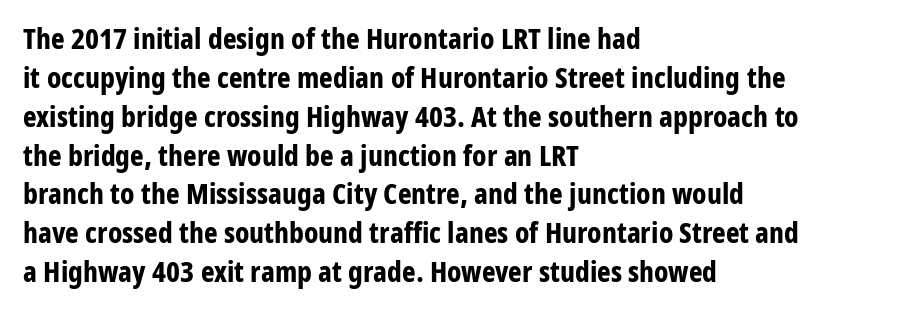
The image shows 29 px bold, condensed sans-serif type, upright; set left-aligned, normal line spacing (1.34x), normal letter spacing, not underlined; low stroke contrast and a medium x-height.
